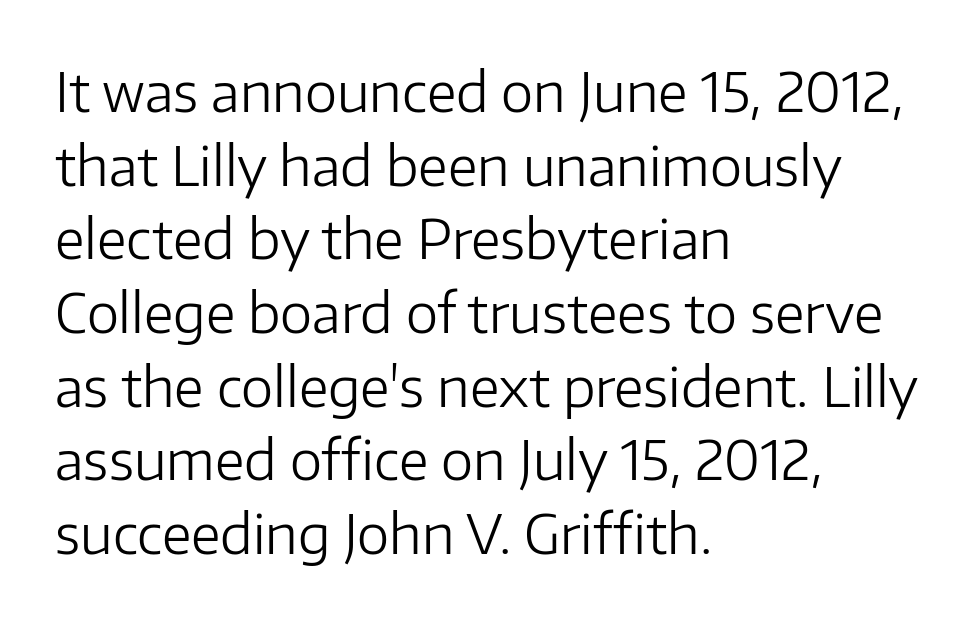
{"serif": "no", "italic": "no", "bold": "no", "weight": "light", "width": "normal", "stroke_contrast": "low", "x_height": "medium", "monospaced": "no", "underline": "no", "align": "left", "line_spacing": "normal", "line_spacing_ratio": 1.34, "letter_spacing": "normal", "letter_spacing_em": 0.0, "glyph_px": 55}
